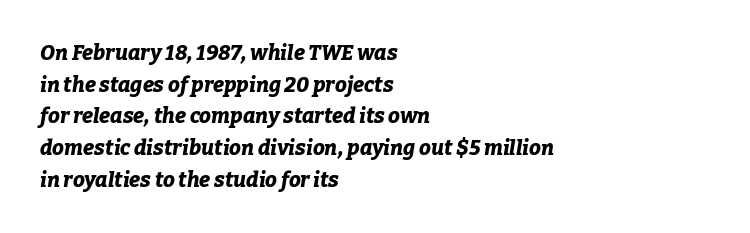
The image shows 21 px bold type, italic (leaning right); set left-aligned, normal line spacing (1.51x), normal letter spacing, not underlined.
